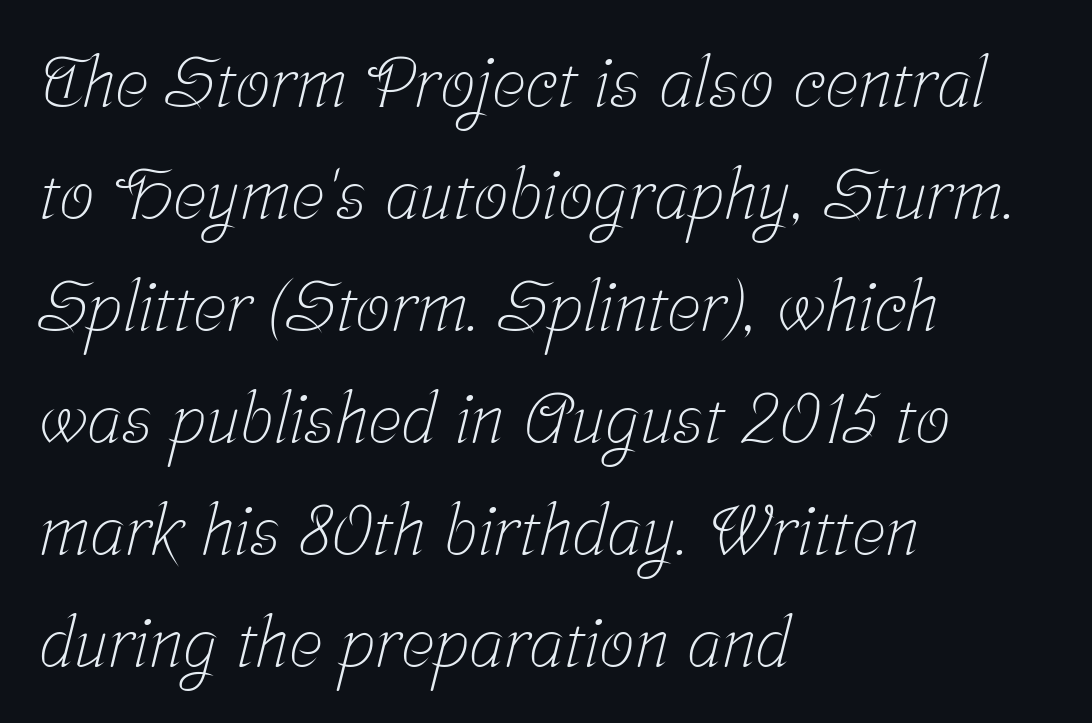
Lines of text with bare space underneath. Where is the straight margin? On the left. The font sits on the lighter half of the weight spectrum, regular included. Whoever set this chose a conventional vertical rhythm. In terms of letterspacing, this is plain default setting.
